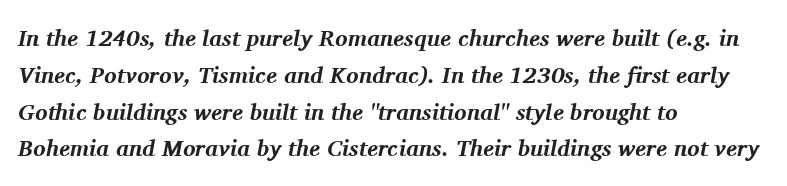
Q: Is the text bold? A: Yes.
Q: Is the text italic (slanted)? A: Yes, it leans right by about 11 degrees.
Q: Is the text underlined? A: No.
Q: How is the paragraph aligned? A: Left-aligned.
Q: Is the spacing between letters normal or unusually wide? A: Normal.
Q: Is the spacing between lines tight, normal or loose? A: Normal.
